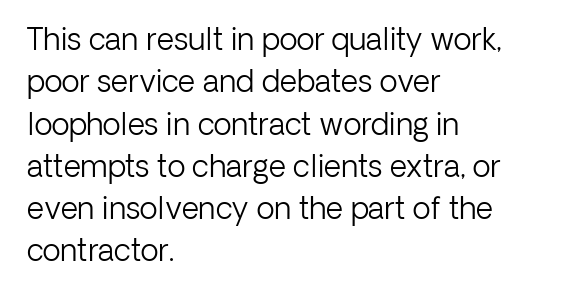
No italicization has been applied; the sample stays upright. Weight: not bold — regular or lighter. Varying glyph widths throughout — classic text-font behaviour. Each word holds together tightly as a unit, with standard inter-letter gaps. A classic flush-left, rag-right setting is used for this passage. The glyphs are unaccompanied by any horizontal stroke below them.
